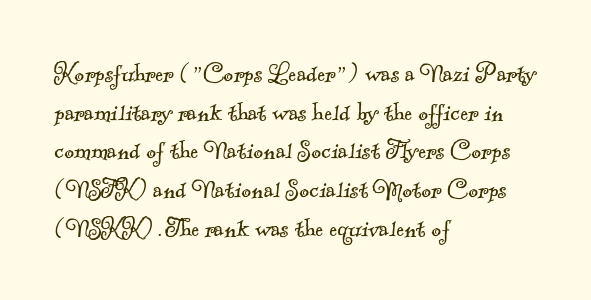
Q: Is the text bold? A: No.
Q: Is the typeface a serif or a sans-serif typeface? A: Serif.
Q: Is the text underlined? A: No.
Q: How is the paragraph aligned? A: Left-aligned.
Q: Is the spacing between letters normal or unusually wide? A: Normal.
Q: Is the spacing between lines tight, normal or loose? A: Normal.
Q: Width (condensed, normal, or wide)? A: Normal.
Q: x-height? A: Small.
Q: Monospaced? A: No.
